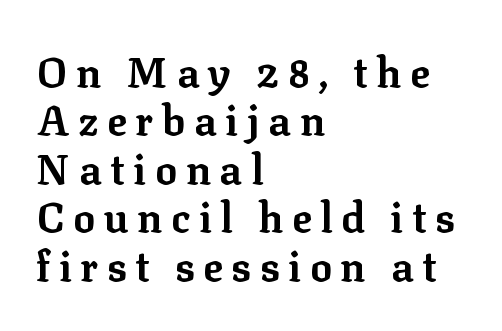
Q: Is the text bold? A: Yes.
Q: Is the text italic (slanted)? A: No, it is upright.
Q: Is the typeface a serif or a sans-serif typeface? A: Serif.
Q: Is the text underlined? A: No.
Q: How is the paragraph aligned? A: Left-aligned.
Q: Is the spacing between letters normal or unusually wide? A: Unusually wide.
Q: Width (condensed, normal, or wide)? A: Normal.
Q: Stroke contrast? A: Low.
Q: x-height? A: Medium.
Q: Monospaced? A: No.
